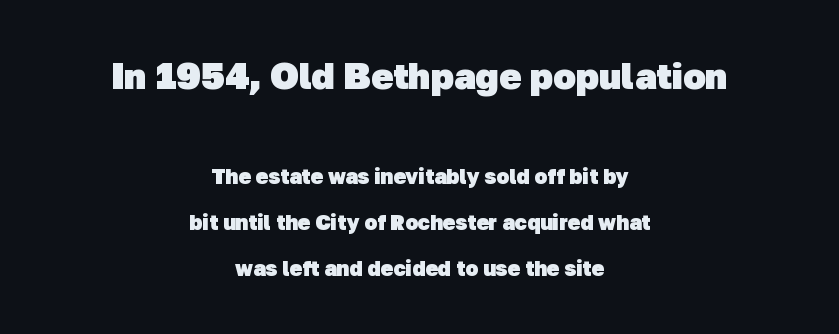
The characters display no serif detailing; their extremities are plain. The rendering keeps characters at their native spacing. The paragraph has two soft edges and a firm central axis. The string is rendered with underlining switched off.
